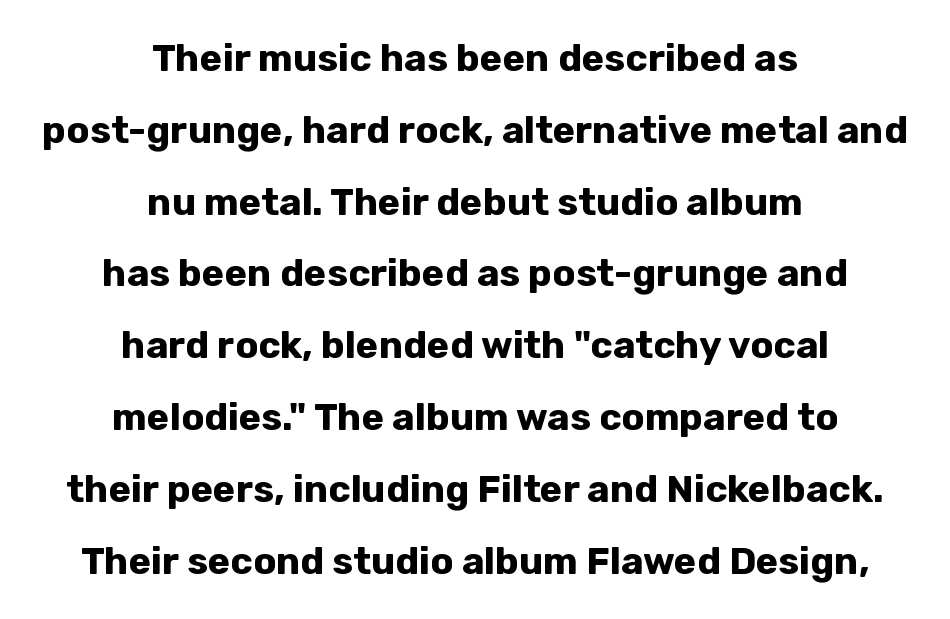
Type style note: lacks serifs. The font's upright variant was chosen for this text. Notice how thick the strokes are: this is what a full bold looks like. The rendering uses natural spacing where letterforms have individual widths. In terms of letterspacing, this is plain default setting. Type without underlining.
